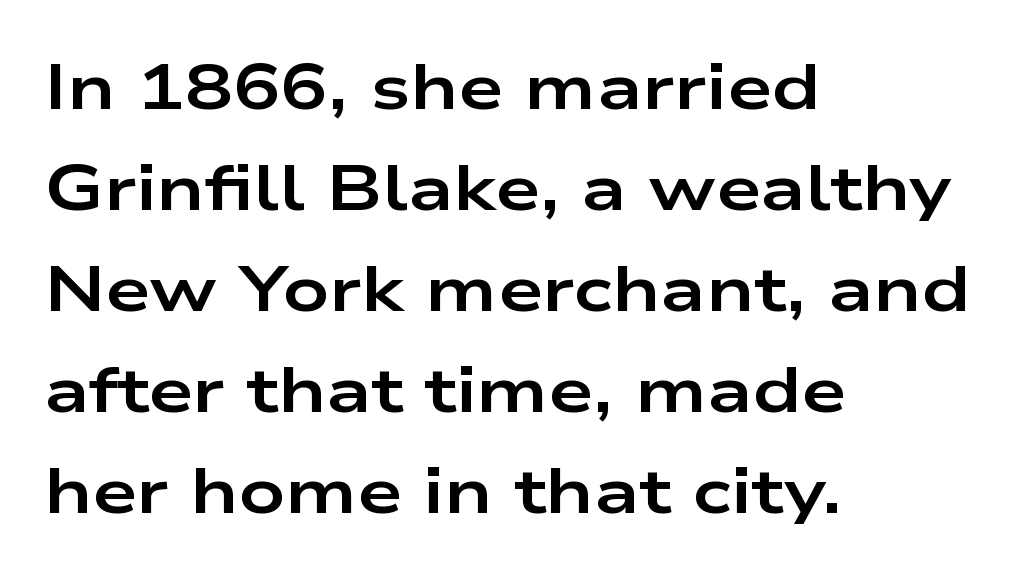
How would I describe the line gaps? Plain and ordinary. Nothing sits at the stroke ends, so this counts as sans-serif. Spacing verdict: proportional, widths tailored to each character. The horizontal fit of the characters is conventional and even.
